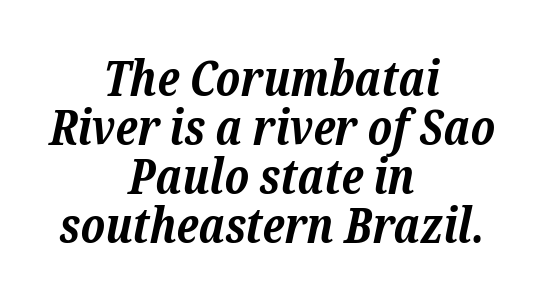
Q: Is the text bold? A: Yes.
Q: Is the text italic (slanted)? A: Yes, it leans right by about 12 degrees.
Q: Is the typeface a serif or a sans-serif typeface? A: Serif.
Q: Is the text underlined? A: No.
Q: How is the paragraph aligned? A: Centered.
Q: Is the spacing between letters normal or unusually wide? A: Normal.
Q: Is the spacing between lines tight, normal or loose? A: Tight.
Q: Width (condensed, normal, or wide)? A: Normal.
Q: Stroke contrast? A: Low.
Q: x-height? A: Medium.
Q: Monospaced? A: No.
